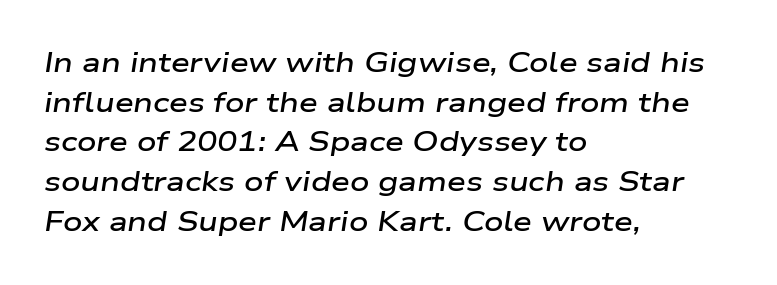
A normal amount of white space separates one row of letters from the next. Left-aligned paragraph, ragged on the right. Stroke thickness is moderately raised; the sample reads as semibold. The letters are slanted; this is an italic face.
